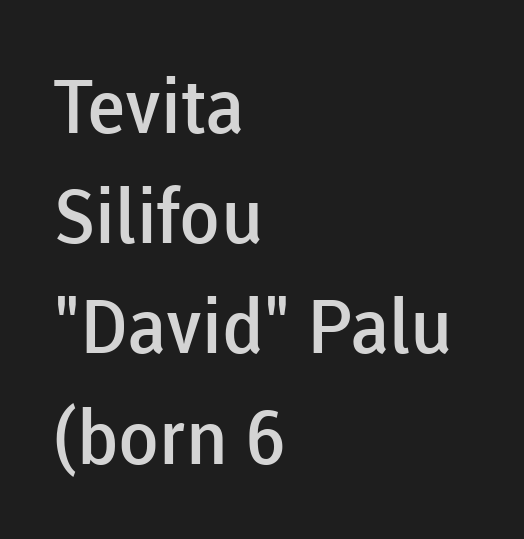
The letters carry no serifs — their stems end cleanly without finishing strokes. A typesetter would call this zero additional tracking. On the weight axis this lands at semibold, roughly 600. A typesetter would call this leading conventional body-copy spacing. Character widths vary here, with narrow letters taking less room than wide ones. Characters remain perfectly vertical along every line.
